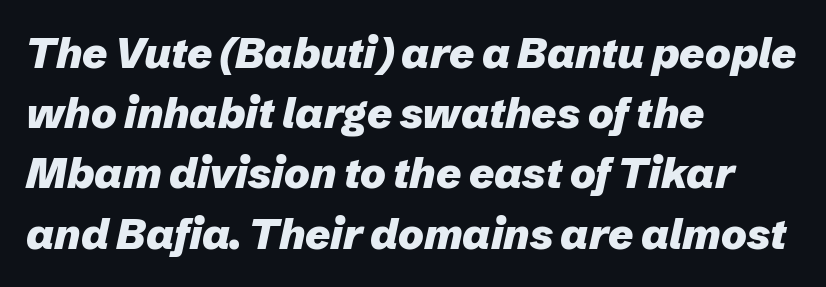
Q: Is the text bold? A: Yes.
Q: Is the text italic (slanted)? A: Yes, it leans right by about 12 degrees.
Q: Is the text underlined? A: No.
Q: How is the paragraph aligned? A: Left-aligned.
Q: Is the spacing between letters normal or unusually wide? A: Normal.
Q: Is the spacing between lines tight, normal or loose? A: Normal.
Q: Width (condensed, normal, or wide)? A: Normal.
Q: Stroke contrast? A: Low.
Q: x-height? A: Medium.
Q: Monospaced? A: No.
